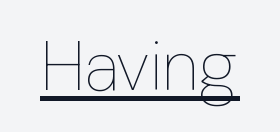
Q: Is the text bold? A: No.
Q: Is the text italic (slanted)? A: No, it is upright.
Q: Is the text underlined? A: Yes.
Q: Is the spacing between letters normal or unusually wide? A: Normal.
Q: Width (condensed, normal, or wide)? A: Normal.
Q: Stroke contrast? A: Low.
Q: x-height? A: Medium.
Q: Monospaced? A: No.
